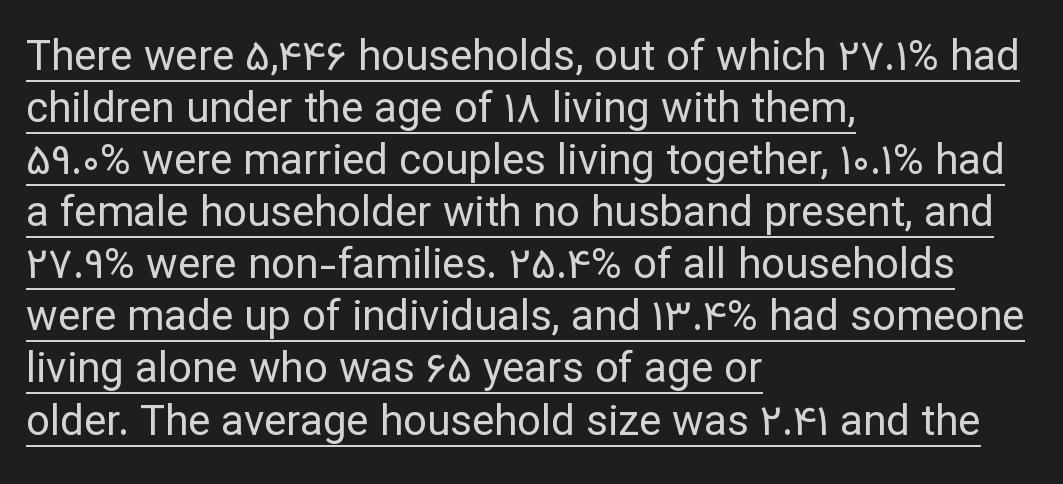
The letters advance in unequal steps, a hallmark of proportional type. Stem width sits at or under what a default text font uses. Caption: multi-line text, flush left, ragged right. A typesetter would mark this as roman, not italic.
